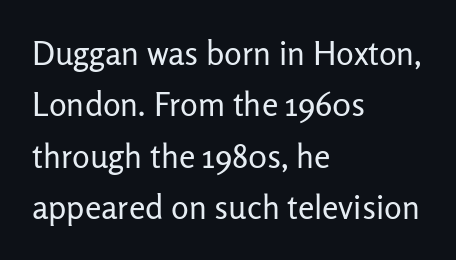
{"serif": "no", "italic": "no", "bold": "no", "weight": "regular", "width": "normal", "stroke_contrast": "low", "x_height": "medium", "monospaced": "no", "underline": "no", "align": "left", "line_spacing": "normal", "line_spacing_ratio": 1.56, "letter_spacing": "normal", "letter_spacing_em": 0.0, "glyph_px": 33}
